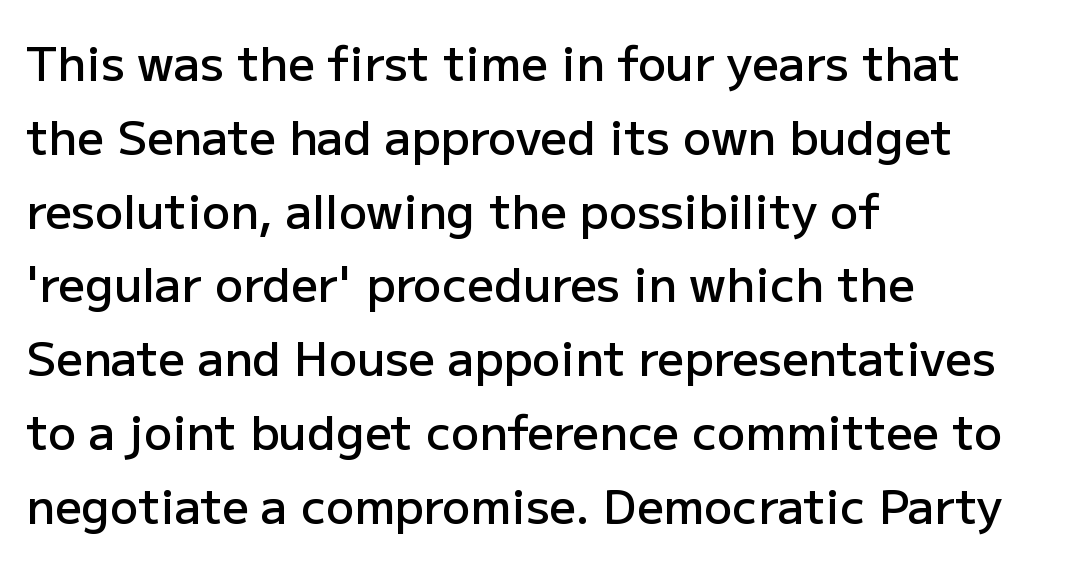
Q: Is the text bold? A: Semi-bold.
Q: Is the text italic (slanted)? A: No, it is upright.
Q: Is the typeface a serif or a sans-serif typeface? A: Sans-serif.
Q: Is the text underlined? A: No.
Q: How is the paragraph aligned? A: Left-aligned.
Q: Is the spacing between letters normal or unusually wide? A: Normal.
Q: Is the spacing between lines tight, normal or loose? A: Normal.
Q: Width (condensed, normal, or wide)? A: Normal.
Q: Stroke contrast? A: Low.
Q: x-height? A: Medium.
Q: Monospaced? A: No.
